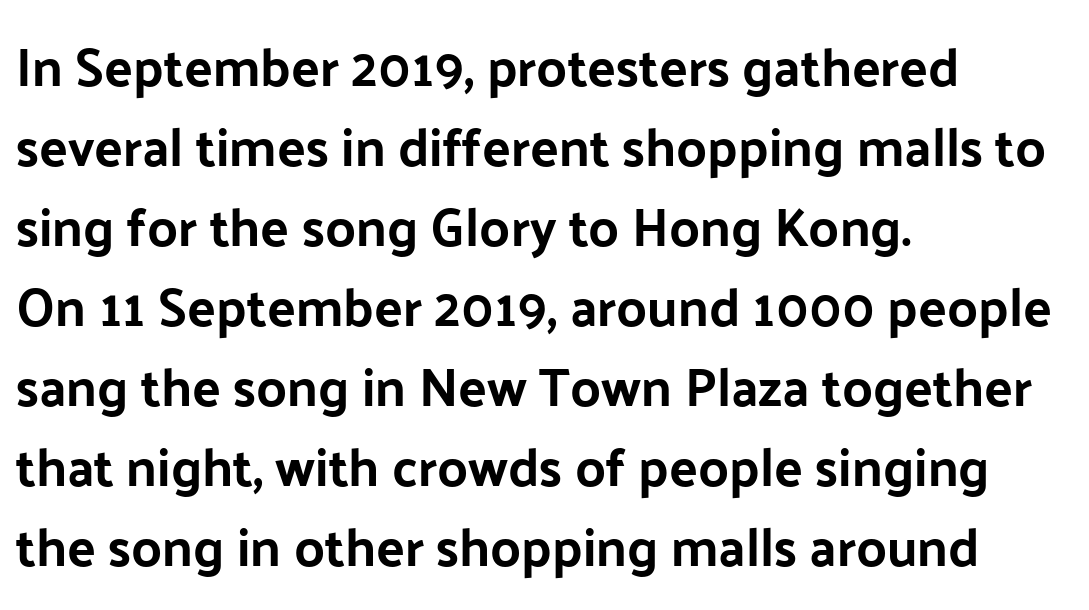
Q: Is the text italic (slanted)? A: No, it is upright.
Q: Is the typeface a serif or a sans-serif typeface? A: Sans-serif.
Q: Is the text underlined? A: No.
Q: How is the paragraph aligned? A: Left-aligned.
Q: Is the spacing between letters normal or unusually wide? A: Normal.
Q: Is the spacing between lines tight, normal or loose? A: Normal.
Q: Width (condensed, normal, or wide)? A: Normal.
Q: Stroke contrast? A: Low.
Q: x-height? A: Medium.
Q: Monospaced? A: No.
